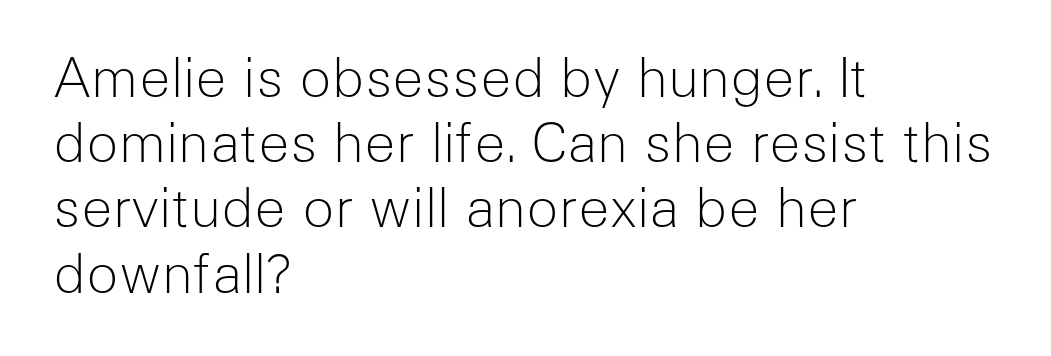
The image shows 53 px light sans-serif type, upright; set left-aligned, line spacing 1.23x, normal letter spacing, not underlined; low stroke contrast and a medium x-height.
